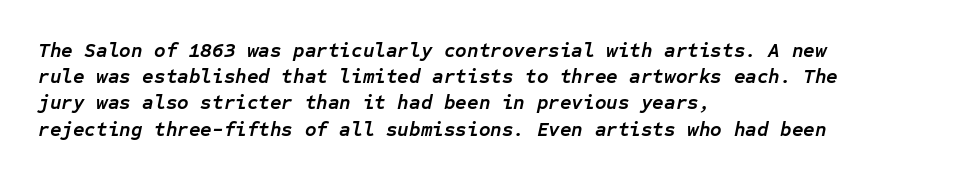
The image shows 20 px bold type, italic (leaning right); set left-aligned, normal line spacing (1.31x), normal letter spacing, not underlined.
